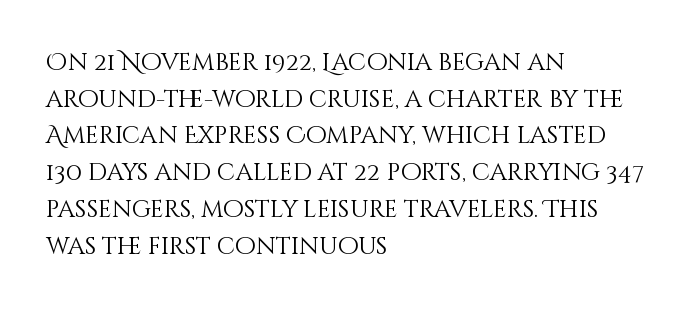
{"italic": "no", "bold": "no", "underline": "no", "align": "left", "line_spacing": "normal", "line_spacing_ratio": 1.53, "letter_spacing": "normal", "letter_spacing_em": 0.0, "glyph_px": 24}
